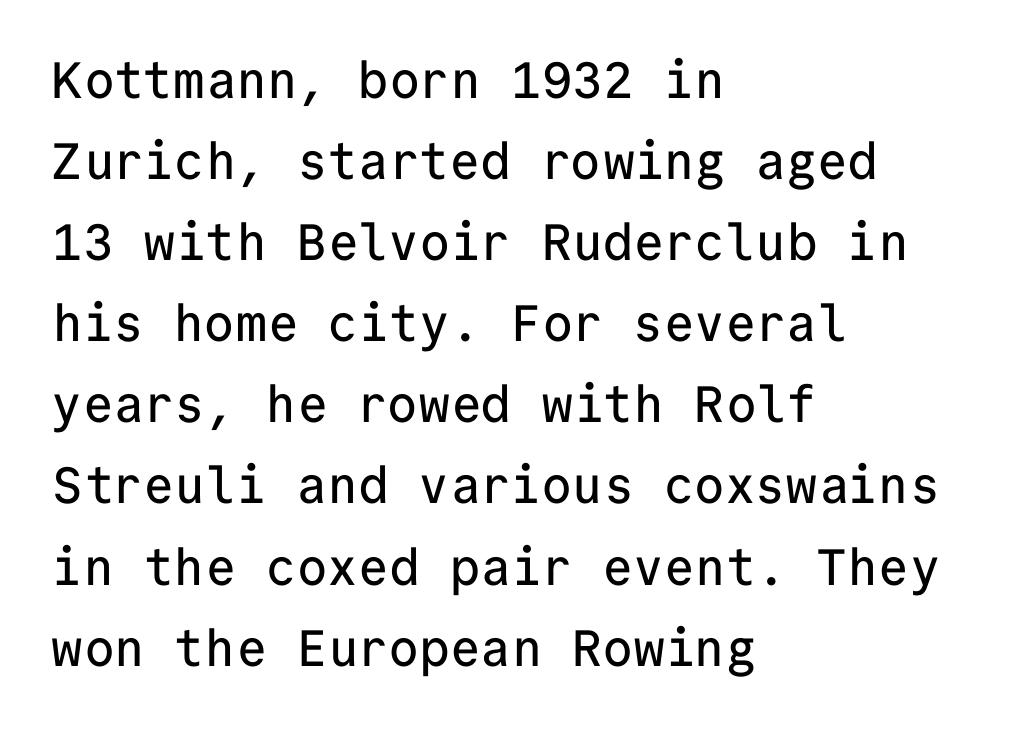
Q: Is the text italic (slanted)? A: No, it is upright.
Q: Is the typeface a serif or a sans-serif typeface? A: Sans-serif.
Q: Is the text underlined? A: No.
Q: How is the paragraph aligned? A: Left-aligned.
Q: Is the spacing between letters normal or unusually wide? A: Normal.
Q: Is the spacing between lines tight, normal or loose? A: Normal.
Q: Width (condensed, normal, or wide)? A: Normal.
Q: Stroke contrast? A: Low.
Q: x-height? A: Medium.
Q: Monospaced? A: Yes.
